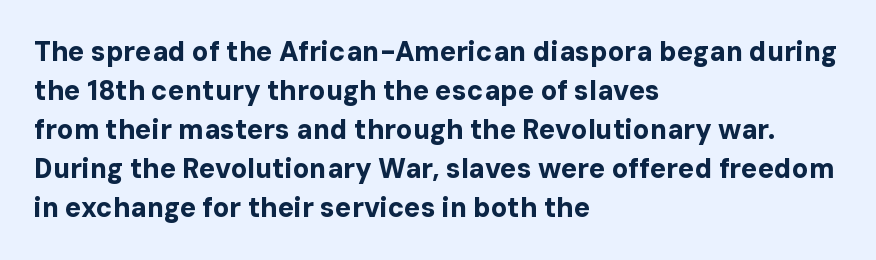
Q: Is the text bold? A: Yes.
Q: Is the text italic (slanted)? A: No, it is upright.
Q: Is the text underlined? A: No.
Q: How is the paragraph aligned? A: Left-aligned.
Q: Is the spacing between letters normal or unusually wide? A: Normal.
Q: Is the spacing between lines tight, normal or loose? A: Normal.
